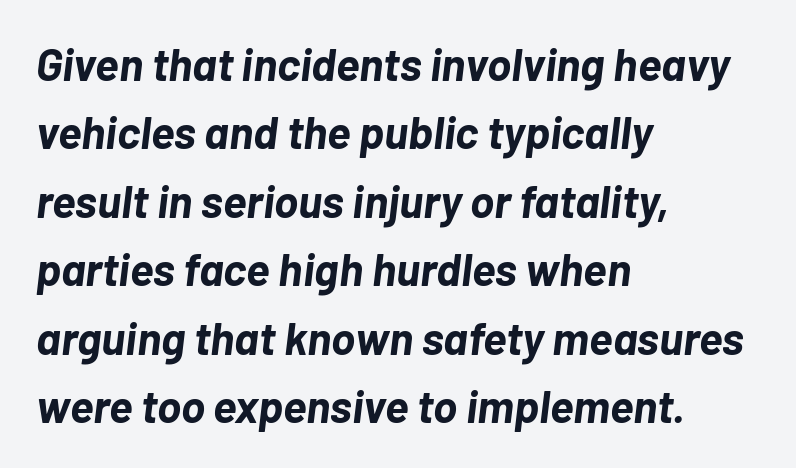
{"italic": "yes", "lean": "right", "slant_degrees": 7, "bold": "yes", "weight": "bold", "width": "normal", "stroke_contrast": "low", "x_height": "medium", "monospaced": "no", "underline": "no", "align": "left", "line_spacing": "normal", "line_spacing_ratio": 1.52, "letter_spacing": "normal", "letter_spacing_em": 0.0, "glyph_px": 45}
